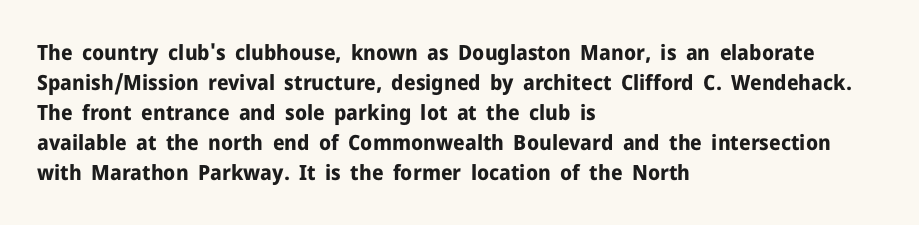
{"italic": "no", "bold": "yes", "underline": "no", "align": "left", "line_spacing": "normal", "line_spacing_ratio": 1.43, "letter_spacing": "normal", "letter_spacing_em": 0.0, "glyph_px": 21}
